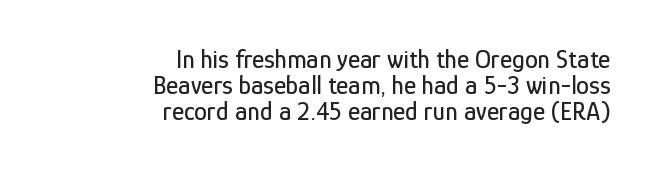
The image shows 26 px text type, upright; set right-aligned, tight line spacing (1.0x), normal letter spacing, not underlined.
